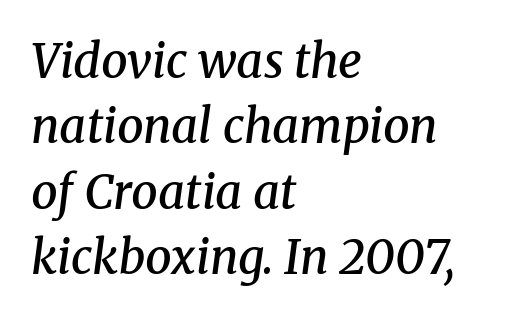
Descenders hang freely into open space. Quick note: interline space is typical. Is the type slanted? Yes — the strokes lean at a clear angle. The passage shown is typeset with a serif family. Spacing between characters is what you'd get straight out of the box. Every row of glyphs begins at an identical x-position on the left.
